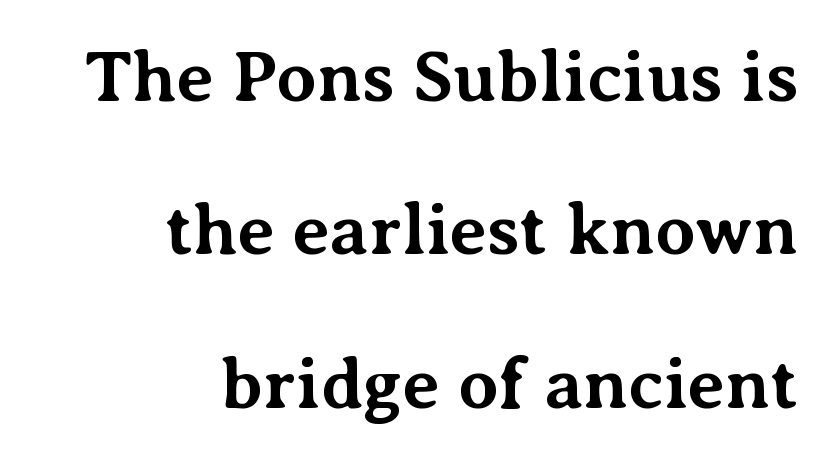
{"serif": "yes", "italic": "no", "bold": "yes", "weight": "bold", "width": "normal", "stroke_contrast": "medium", "x_height": "medium", "monospaced": "no", "underline": "no", "align": "right", "line_spacing": "loose", "line_spacing_ratio": 2.13, "letter_spacing": "normal", "letter_spacing_em": 0.0, "glyph_px": 72}
